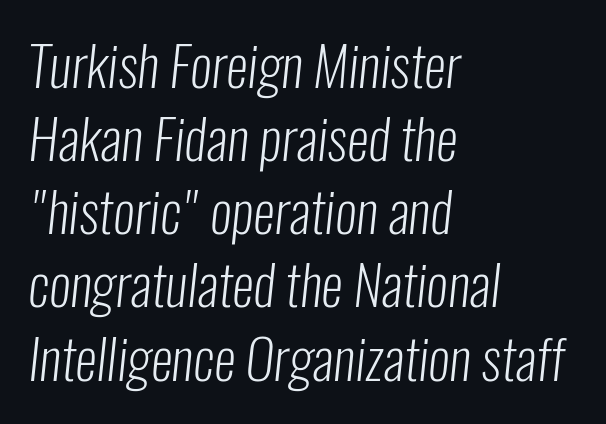
Q: Is the text bold? A: No.
Q: Is the typeface a serif or a sans-serif typeface? A: Sans-serif.
Q: Is the text underlined? A: No.
Q: How is the paragraph aligned? A: Left-aligned.
Q: Is the spacing between letters normal or unusually wide? A: Normal.
Q: Is the spacing between lines tight, normal or loose? A: Normal.
Q: Width (condensed, normal, or wide)? A: Condensed.
Q: Stroke contrast? A: Low.
Q: x-height? A: Medium.
Q: Monospaced? A: No.
